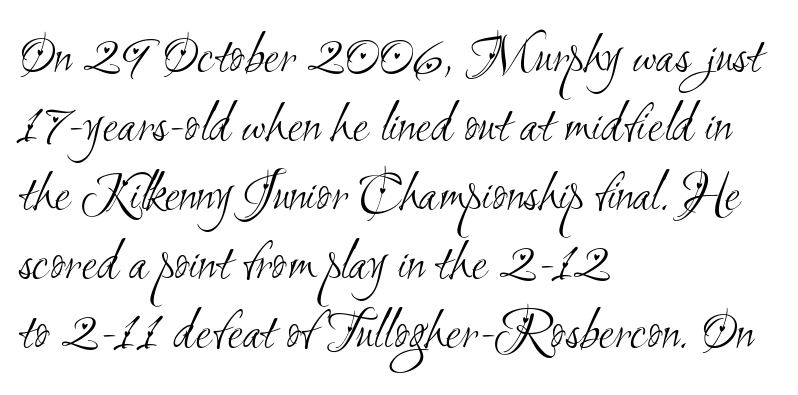
The image shows 57 px light, condensed sans-serif type; set left-aligned, line spacing 1.21x, normal letter spacing, not underlined; medium stroke contrast and a small x-height.
